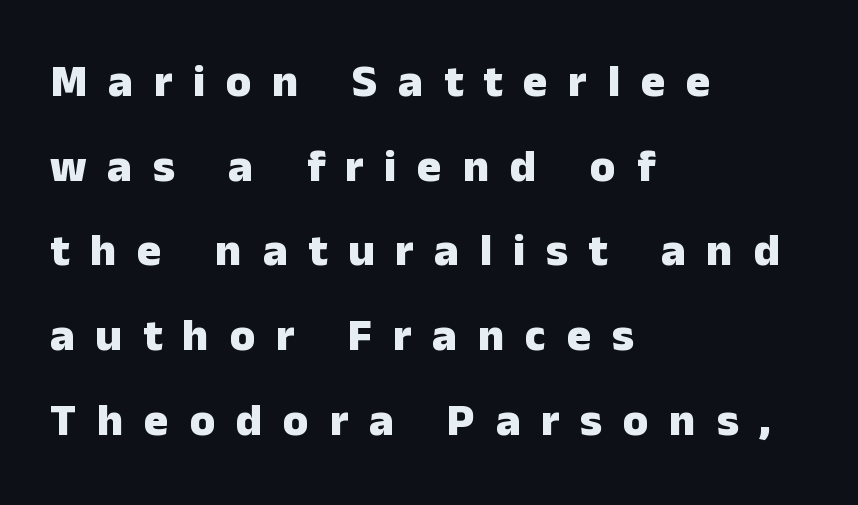
The letterforms stand isolated, each surrounded by extra space. Posture: straight, roman, zero tilt. Heavy, bold letterforms. Varying glyph widths throughout — classic text-font behaviour. Typographically, this falls in the sans-serif category. The rendering anchors every line to the left-hand side.
